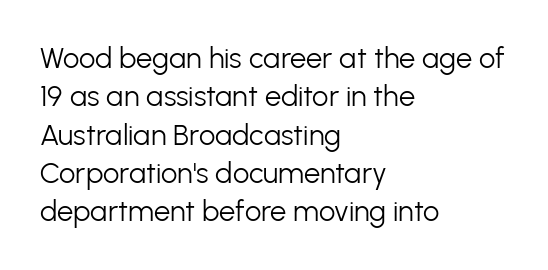
{"serif": "no", "italic": "no", "bold": "no", "weight": "light", "width": "normal", "stroke_contrast": "low", "x_height": "medium", "monospaced": "no", "underline": "no", "align": "left", "line_spacing": "normal", "line_spacing_ratio": 1.32, "letter_spacing": "normal", "letter_spacing_em": 0.0, "glyph_px": 29}
